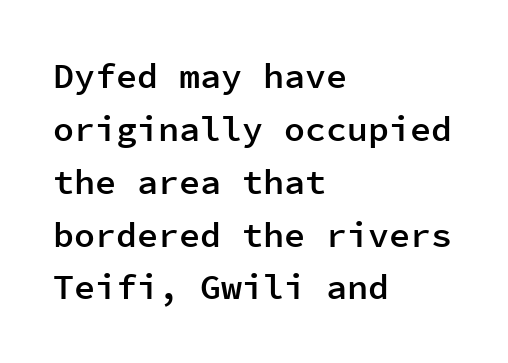
Q: Is the text bold? A: Semi-bold.
Q: Is the text italic (slanted)? A: No, it is upright.
Q: Is the typeface a serif or a sans-serif typeface? A: Sans-serif.
Q: Is the text underlined? A: No.
Q: How is the paragraph aligned? A: Left-aligned.
Q: Is the spacing between letters normal or unusually wide? A: Normal.
Q: Is the spacing between lines tight, normal or loose? A: Normal.
Q: Width (condensed, normal, or wide)? A: Normal.
Q: Stroke contrast? A: Low.
Q: x-height? A: Medium.
Q: Monospaced? A: Yes.
